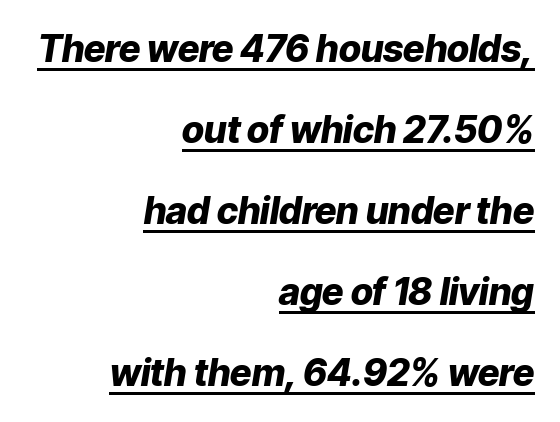
{"italic": "yes", "lean": "right", "slant_degrees": 9, "bold": "yes", "weight": "heavy", "width": "normal", "stroke_contrast": "low", "x_height": "medium", "monospaced": "no", "underline": "yes", "align": "right", "line_spacing": "loose", "line_spacing_ratio": 2.19, "letter_spacing": "normal", "letter_spacing_em": 0.0, "glyph_px": 37}
